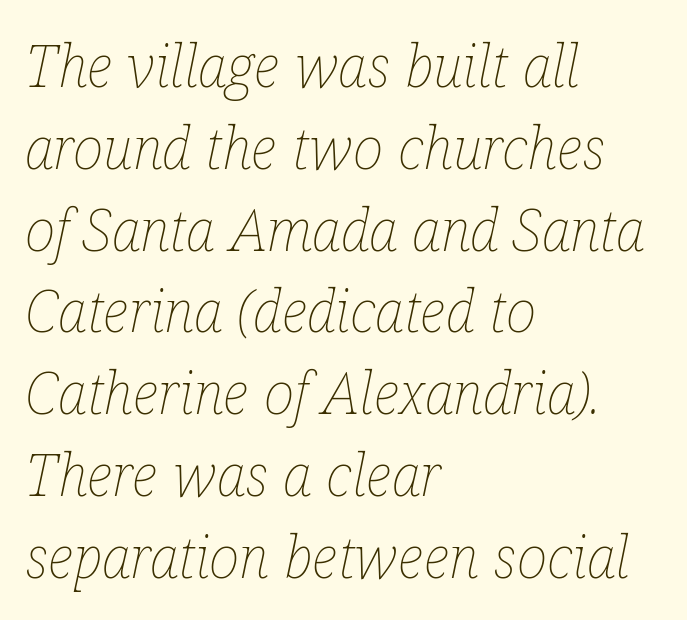
Spacing verdict: proportional, widths tailored to each character. The compositor pushed each line to the left boundary. One glance says typical: line gaps are just what's usual. A quiet, ordinary-to-light weight characterises the typeface. Yep, that's italic — everything's leaning. No extra tracking has been applied to these lines.
